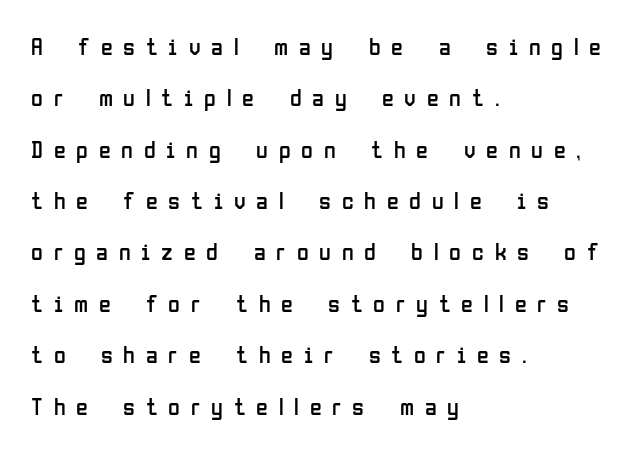
{"italic": "no", "bold": "no", "underline": "no", "align": "left", "line_spacing": "loose", "line_spacing_ratio": 2.14, "letter_spacing": "wide", "letter_spacing_em": 0.45, "glyph_px": 24}
